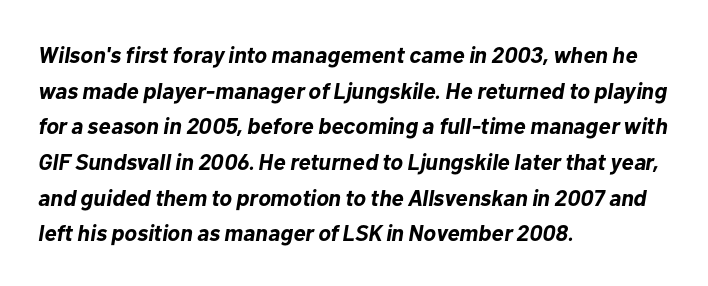
Q: Is the text bold? A: Yes.
Q: Is the text italic (slanted)? A: Yes, it leans right by about 10 degrees.
Q: Is the text underlined? A: No.
Q: How is the paragraph aligned? A: Left-aligned.
Q: Is the spacing between letters normal or unusually wide? A: Normal.
Q: Is the spacing between lines tight, normal or loose? A: Normal.
